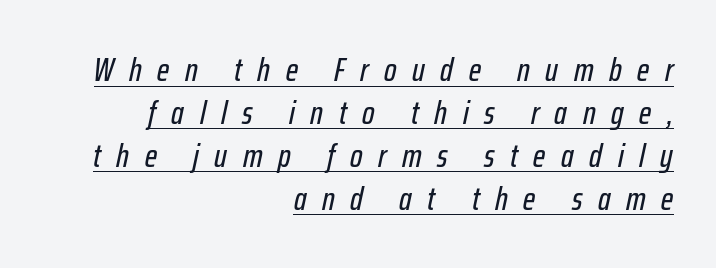
You could only call the tracking loose — the letters float apart. Leading matches the norm, producing a regular column. Every row of glyphs terminates at an identical x-position on the right. Posture: slanted. Spacing verdict: proportional, widths tailored to each character. The typesetter has applied underlining to the passage shown.
